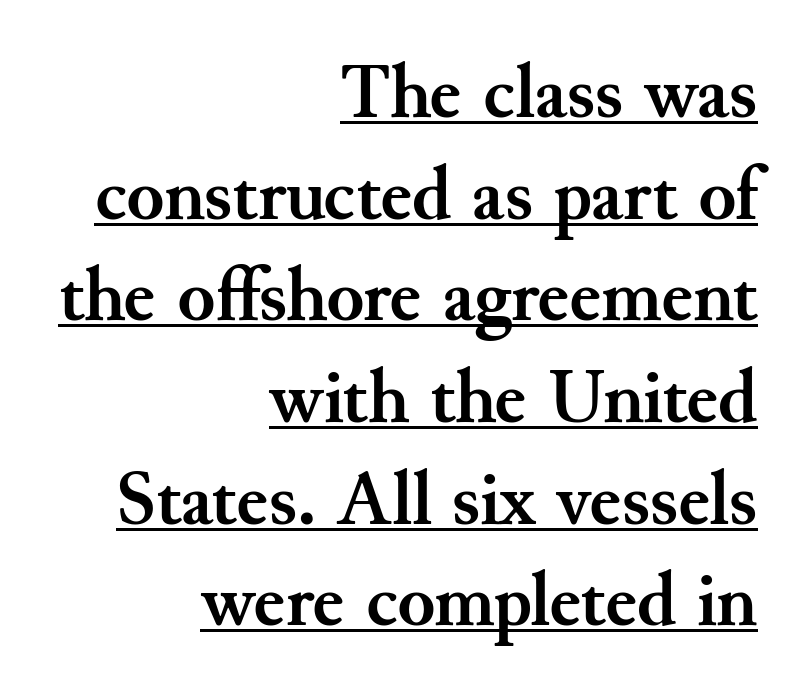
{"serif": "yes", "italic": "no", "bold": "yes", "weight": "semibold", "width": "normal", "stroke_contrast": "medium", "x_height": "small", "monospaced": "no", "underline": "yes", "align": "right", "line_spacing": "normal", "line_spacing_ratio": 1.32, "letter_spacing": "normal", "letter_spacing_em": 0.0, "glyph_px": 77}
